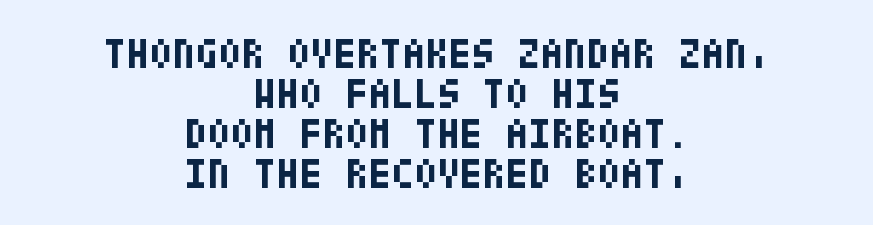
{"serif": "no", "italic": "no", "bold": "yes", "weight": "bold", "width": "condensed", "stroke_contrast": "low", "x_height": "large", "underline": "no", "align": "center", "line_spacing": "tight", "line_spacing_ratio": 0.95, "letter_spacing": "normal", "letter_spacing_em": 0.0, "glyph_px": 42}
